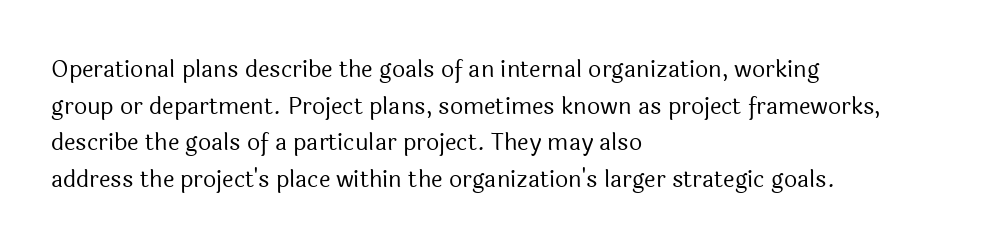
The image shows 23 px text type, upright; set left-aligned, normal line spacing (1.59x), normal letter spacing, not underlined.
